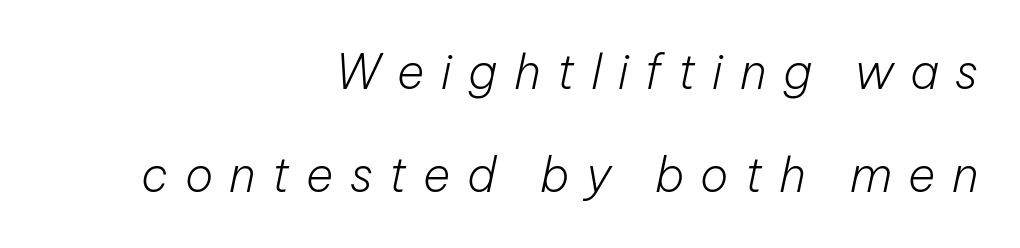
{"italic": "yes", "lean": "right", "slant_degrees": 12, "bold": "no", "weight": "light", "width": "normal", "stroke_contrast": "low", "x_height": "medium", "monospaced": "no", "underline": "no", "align": "right", "line_spacing": "loose", "line_spacing_ratio": 2.2, "letter_spacing": "wide", "letter_spacing_em": 0.35, "glyph_px": 47}
